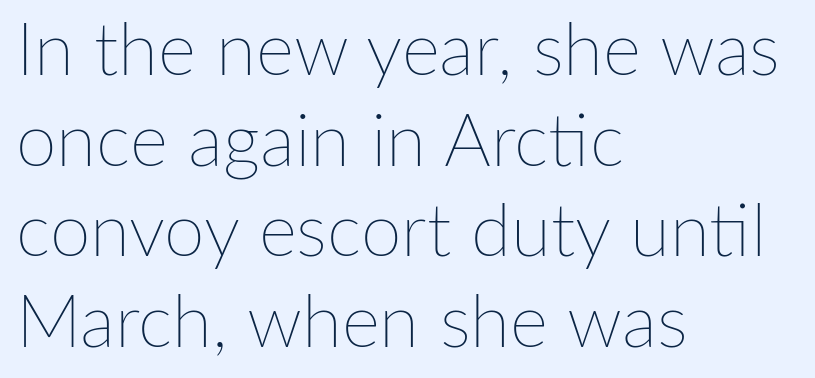
Typeset ragged right — the left edge is the straight one. Compared with a typical body face, this is equally light or lighter still. The area under the type is left untouched. Looks like regular typesetting: each glyph gets only the width it needs. The letters sit at their default tracking, neither squeezed nor spread. The font's upright variant was chosen for this text.
